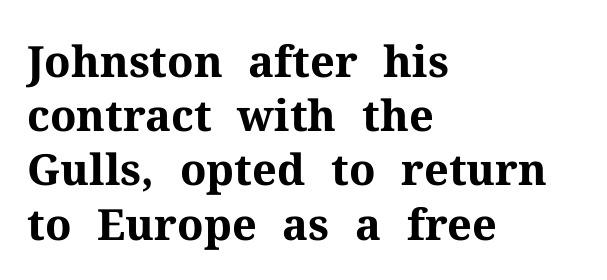
Q: Is the text bold? A: Yes.
Q: Is the text italic (slanted)? A: No, it is upright.
Q: Is the typeface a serif or a sans-serif typeface? A: Serif.
Q: Is the text underlined? A: No.
Q: How is the paragraph aligned? A: Left-aligned.
Q: Is the spacing between letters normal or unusually wide? A: Normal.
Q: Is the spacing between lines tight, normal or loose? A: Normal.
Q: Width (condensed, normal, or wide)? A: Normal.
Q: Stroke contrast? A: Medium.
Q: x-height? A: Medium.
Q: Monospaced? A: No.
